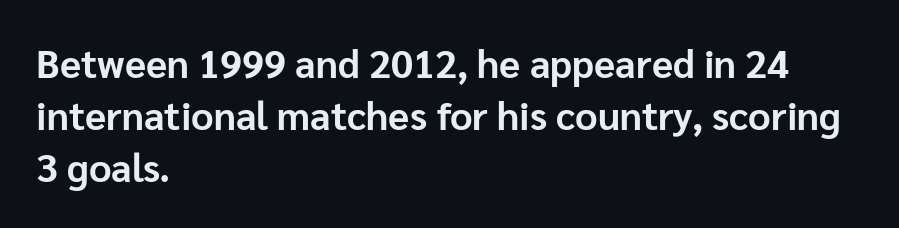
The image shows 39 px bold sans-serif type, upright; set left-aligned, normal line spacing (1.33x), normal letter spacing, not underlined; low stroke contrast and a medium x-height.
